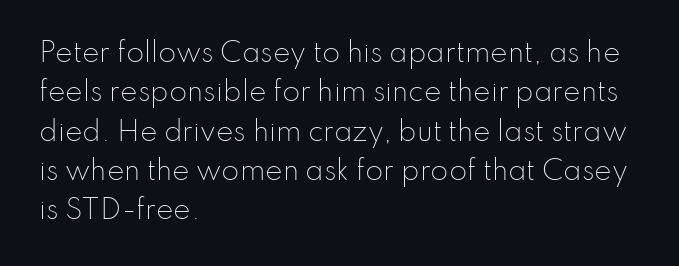
A typesetter would mark this as roman, not italic. Does the leading feel generous? No, just average. The typesetter chose a ragged-right arrangement here. The gaps between neighbouring characters are ordinary and unremarkable. Is this a heavy cut? Hardly; it is regular or lighter. The space directly below the letters is spotless.
